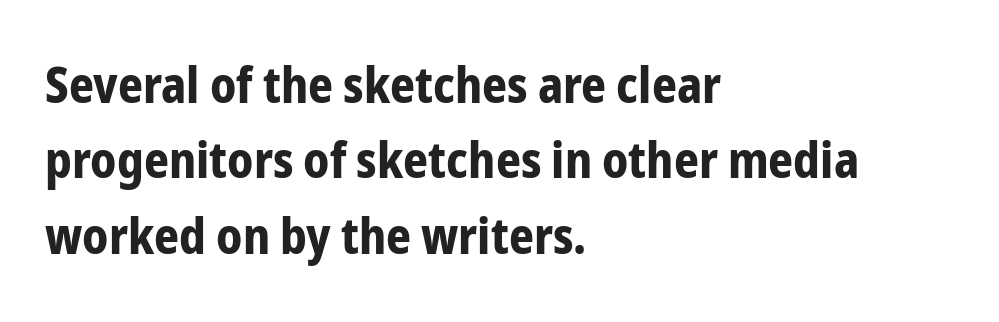
The image shows 49 px bold, condensed sans-serif type, upright; set left-aligned, normal line spacing (1.54x), normal letter spacing, not underlined; low stroke contrast and a medium x-height.
